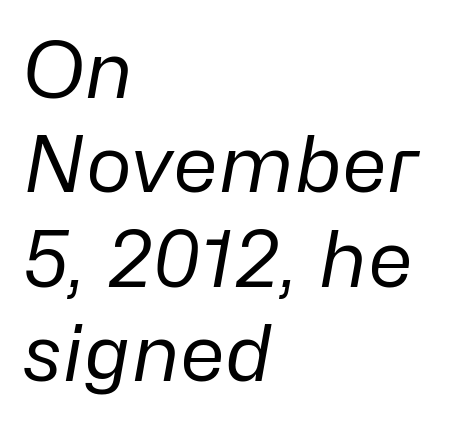
Q: Is the text bold? A: No.
Q: Is the text italic (slanted)? A: Yes, it leans right by about 10 degrees.
Q: Is the text underlined? A: No.
Q: How is the paragraph aligned? A: Left-aligned.
Q: Is the spacing between letters normal or unusually wide? A: Normal.
Q: Width (condensed, normal, or wide)? A: Normal.
Q: Stroke contrast? A: Low.
Q: x-height? A: Medium.
Q: Monospaced? A: No.
